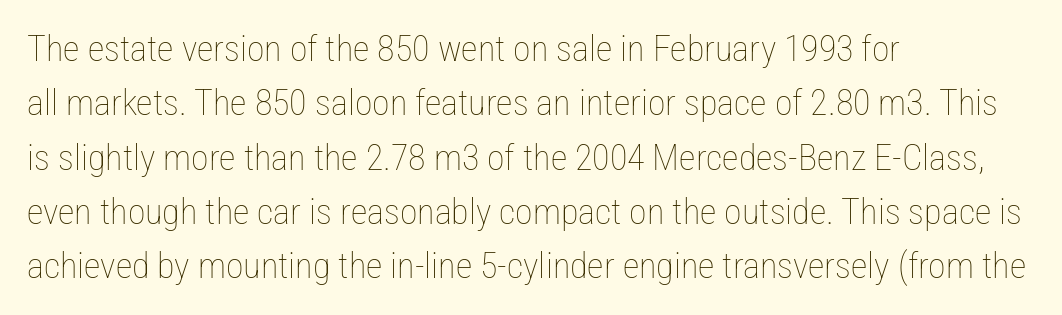
The image shows 36 px thin, condensed type, upright; set left-aligned, normal line spacing (1.51x), normal letter spacing, not underlined; low stroke contrast and a medium x-height.
